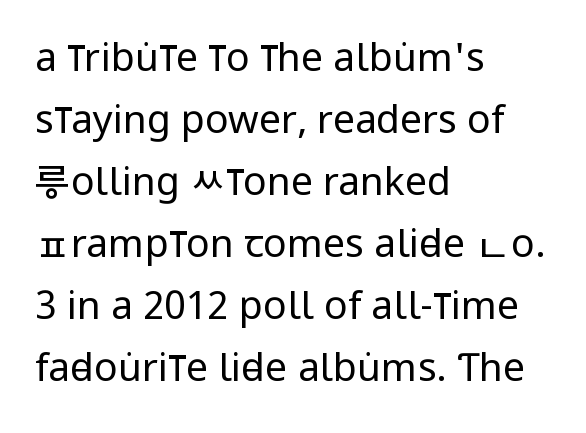
Character widths vary here, with narrow letters taking less room than wide ones. Quick note: interline space is typical. The letterforms sit shoulder to shoulder at normal distance. A roman cut, with each character standing at attention. The text block is weighted toward the left margin, trailing off unevenly rightward.
